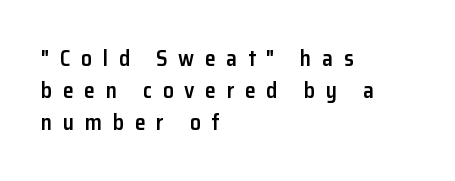
Typeset ragged right — the left edge is the straight one. A somewhat darkened texture: the type is semibold rather than bold. This is the regular roman posture of the typeface. Descender tails drop into unmarked territory.
